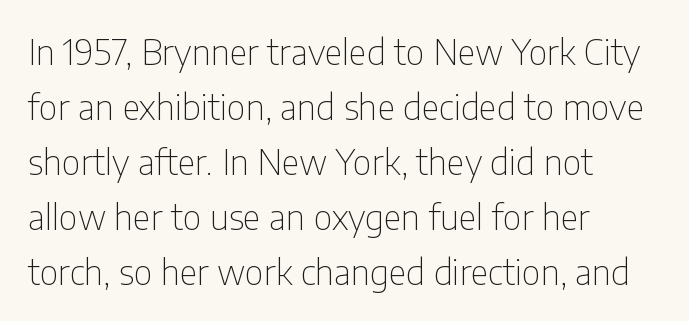
Q: Is the text bold? A: No.
Q: Is the text italic (slanted)? A: No, it is upright.
Q: Is the typeface a serif or a sans-serif typeface? A: Sans-serif.
Q: Is the text underlined? A: No.
Q: How is the paragraph aligned? A: Left-aligned.
Q: Is the spacing between letters normal or unusually wide? A: Normal.
Q: Is the spacing between lines tight, normal or loose? A: Normal.
Q: Width (condensed, normal, or wide)? A: Condensed.
Q: Stroke contrast? A: Low.
Q: x-height? A: Medium.
Q: Monospaced? A: No.
